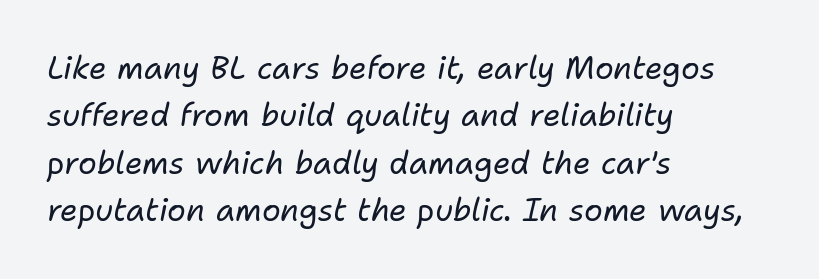
Q: Is the text bold? A: No.
Q: Is the text italic (slanted)? A: Yes, it leans right by about 11 degrees.
Q: Is the text underlined? A: No.
Q: How is the paragraph aligned? A: Left-aligned.
Q: Is the spacing between letters normal or unusually wide? A: Normal.
Q: Is the spacing between lines tight, normal or loose? A: Normal.
Q: Width (condensed, normal, or wide)? A: Normal.
Q: Stroke contrast? A: Low.
Q: x-height? A: Medium.
Q: Monospaced? A: No.
